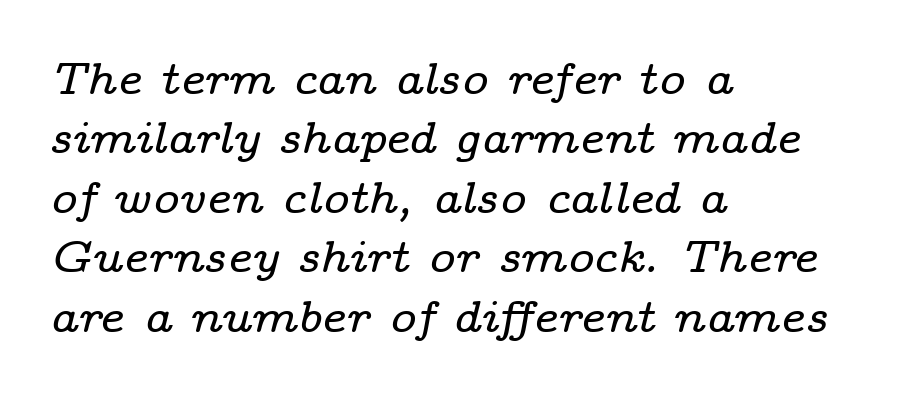
Q: Is the text italic (slanted)? A: Yes, it leans right by about 14 degrees.
Q: Is the typeface a serif or a sans-serif typeface? A: Serif.
Q: Is the text underlined? A: No.
Q: How is the paragraph aligned? A: Left-aligned.
Q: Is the spacing between letters normal or unusually wide? A: Normal.
Q: Is the spacing between lines tight, normal or loose? A: Normal.
Q: Width (condensed, normal, or wide)? A: Wide.
Q: Stroke contrast? A: Low.
Q: x-height? A: Medium.
Q: Monospaced? A: No.
